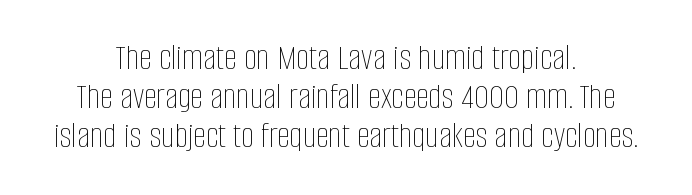
No chunkiness to these letters — they're not bold. Neither beginnings nor endings align; midpoints do. Reading down the column, the eye jumps only a short way to each next line. You could call the tracking neutral — neither tight nor loose. In terms of posture, this sample is upright.
